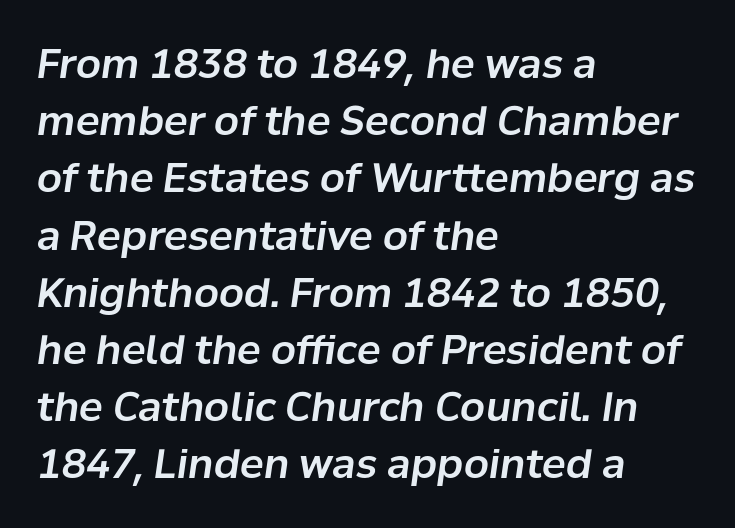
A typesetter would mark this as italic. The designer left line spacing at the default. The words here are not underlined. The letterforms sit shoulder to shoulder at normal distance. Do the characters align in a grid? No, the font is proportional. Is the block centered? No — it sits flush against the left margin.
